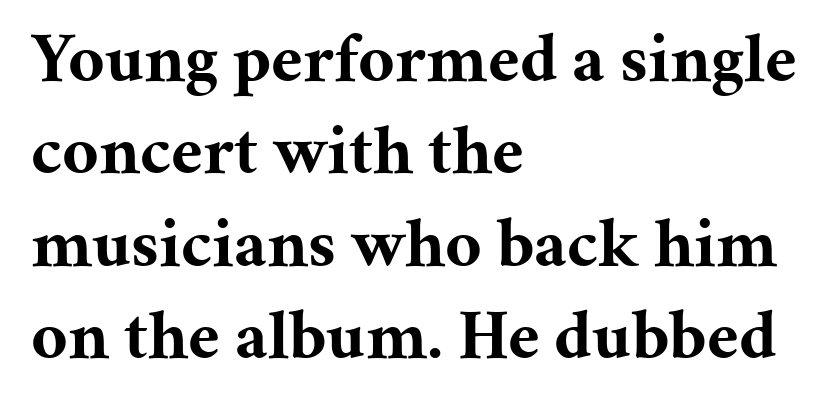
Only glyphs here, with clear space below each row. The typesetter chose a ragged-right arrangement here. Stroke thickness is high; the sample reads as a true bold. Vertical spacing — default.
